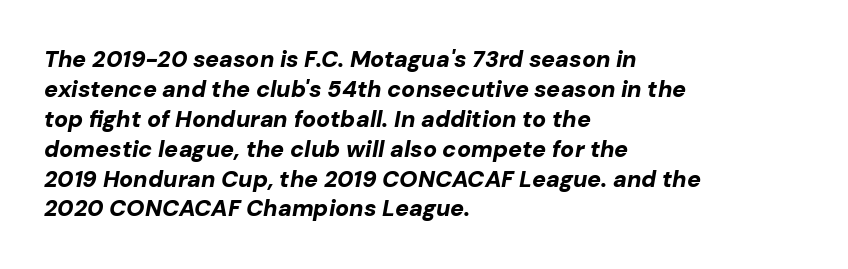
A typesetter would call this leading conventional body-copy spacing. In terms of letterspacing, this is plain default setting. The passage shown is emphatically bold. Descender tails drop into unmarked territory. It's the slanting kind of type. One-word summary of the alignment: left.
